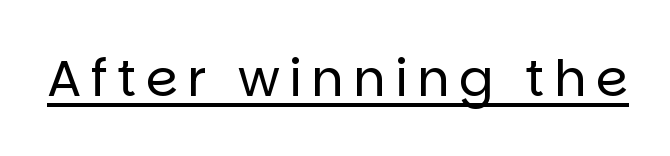
The type family on display is of the sans-serif kind. Decoration check: the copy is underlined. The letters advance in unequal steps, a hallmark of proportional type. The specimen reads as upright at a glance. No extra ink here — the face is not bold.
